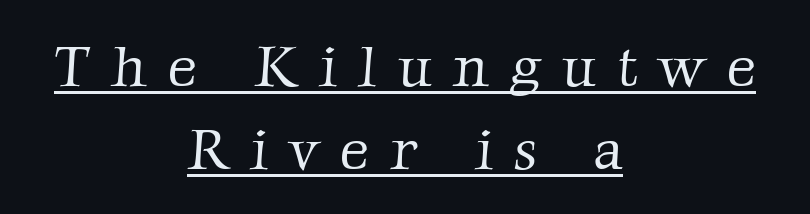
The image shows 58 px light serif type; set centered, normal line spacing (1.43x), unusually wide letter spacing (+0.35 em), underlined; low stroke contrast and a medium x-height.
